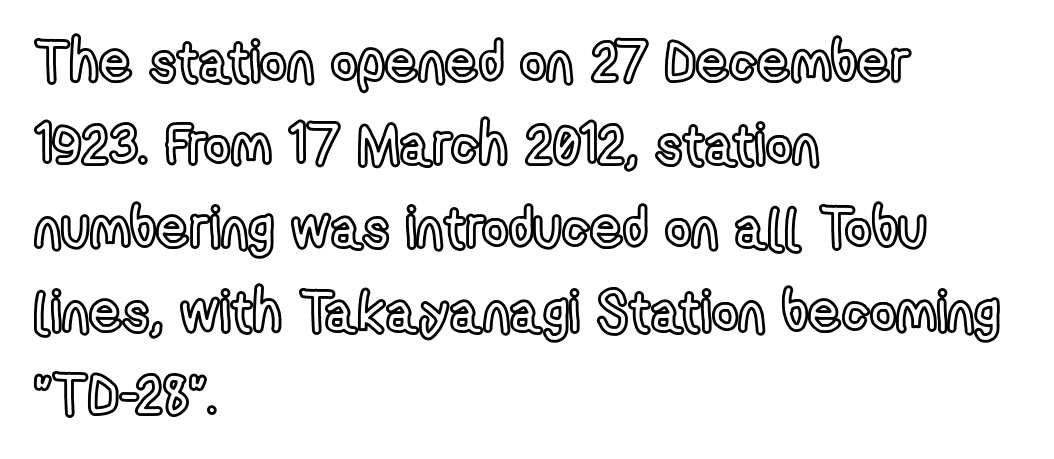
The image shows 57 px condensed type, upright; set left-aligned, normal line spacing (1.46x), normal letter spacing, not underlined; a medium x-height.
